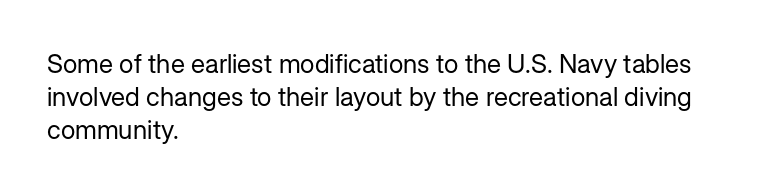
Check the space under the baseline: it is left empty. Posture: upright roman. Is the type heavy? It reads as light-to-regular instead. One-word summary of the alignment: left. The line-height multiplier appears to be the usual default.
